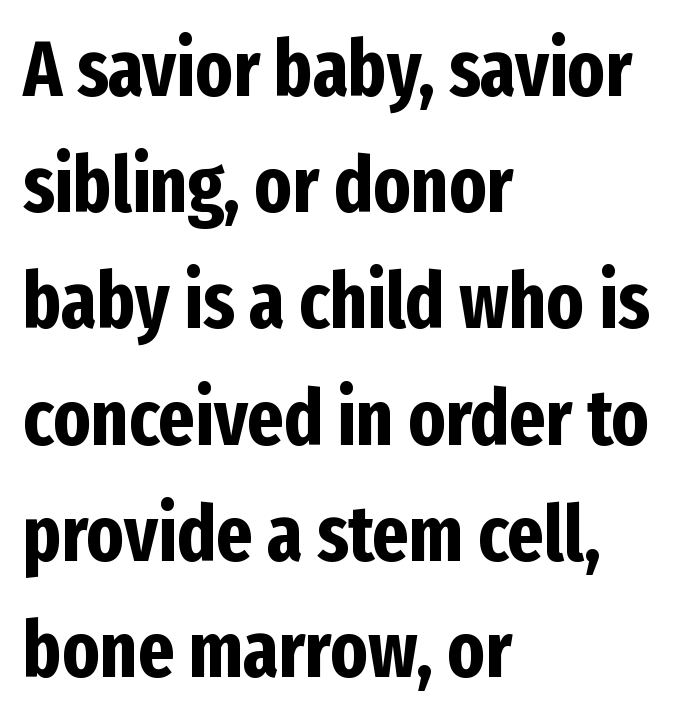
These words are printed bold, with thick strokes throughout. Letterform terminals end flat and unadorned throughout the passage. Line beginnings align vertically; line endings do not. You could call the tracking neutral — neither tight nor loose. This sample keeps an unexceptional amount of space between lines. Designer's note — italics off, roman on.
